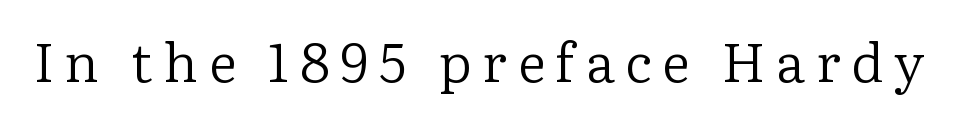
The image shows 54 px regular-weight serif type, upright; set unusually wide letter spacing (+0.2 em), not underlined; low stroke contrast and a medium x-height.
